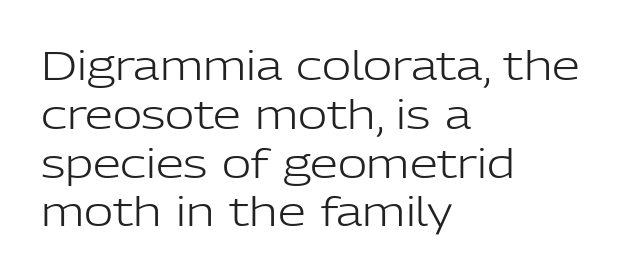
{"serif": "no", "italic": "no", "bold": "no", "weight": "light", "width": "normal", "stroke_contrast": "low", "x_height": "medium", "monospaced": "no", "underline": "no", "align": "left", "line_spacing_ratio": 1.22, "letter_spacing": "normal", "letter_spacing_em": 0.0, "glyph_px": 40}
